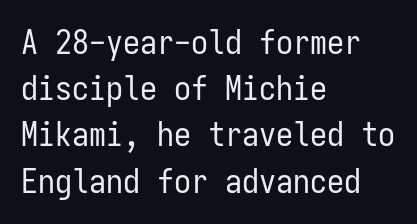
{"serif": "no", "italic": "no", "bold": "no", "weight": "regular", "width": "condensed", "stroke_contrast": "low", "x_height": "medium", "monospaced": "yes", "underline": "no", "align": "left", "line_spacing": "normal", "line_spacing_ratio": 1.36, "letter_spacing": "normal", "letter_spacing_em": 0.0, "glyph_px": 34}
